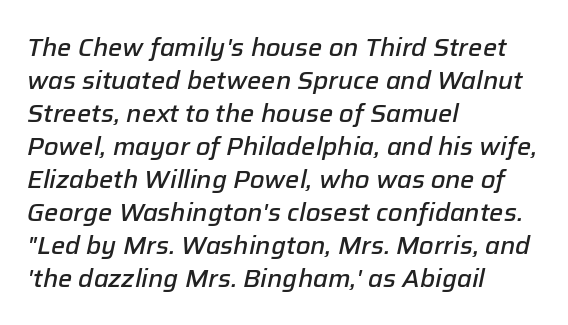
The image shows 25 px text type, italic (leaning right); set left-aligned, normal line spacing (1.32x), normal letter spacing, not underlined.
